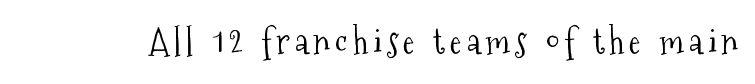
{"serif": "yes", "italic": "no", "bold": "no", "weight": "light", "width": "condensed", "stroke_contrast": "medium", "x_height": "medium", "monospaced": "no", "underline": "no", "glyph_px": 35}
